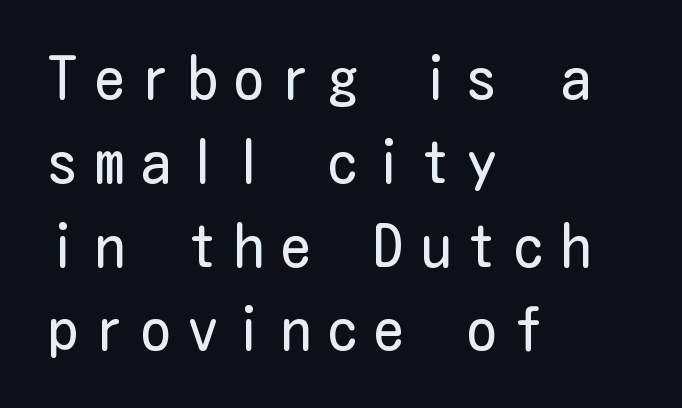
Q: Is the text bold? A: No.
Q: Is the text italic (slanted)? A: No, it is upright.
Q: Is the typeface a serif or a sans-serif typeface? A: Sans-serif.
Q: Is the text underlined? A: No.
Q: How is the paragraph aligned? A: Left-aligned.
Q: Is the spacing between letters normal or unusually wide? A: Unusually wide.
Q: Is the spacing between lines tight, normal or loose? A: Normal.
Q: Width (condensed, normal, or wide)? A: Condensed.
Q: Stroke contrast? A: Low.
Q: x-height? A: Medium.
